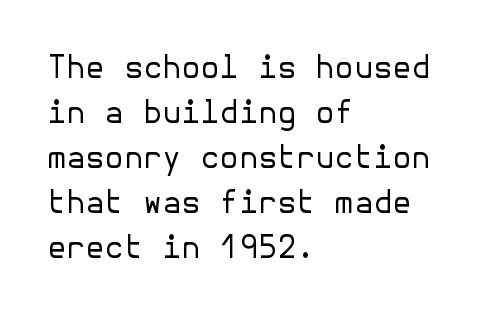
The typesetter chose a ragged-right arrangement here. The letterforms sit at book weight or below. Normally led — the rows are evenly, conventionally spaced. Spacing between characters is what you'd get straight out of the box. You can tell from the bare stems that sans-serif type was used. The zone under the glyphs is completely vacant.
